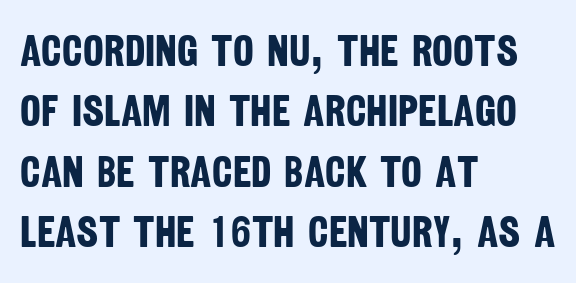
Check the space under the baseline: it is left empty. Look at the tracking — it's just the regular setting, nothing added. Typesetter's note: full bold, strokes at maximum text heaviness. You could not count columns in this text — the font is proportionally spaced.
